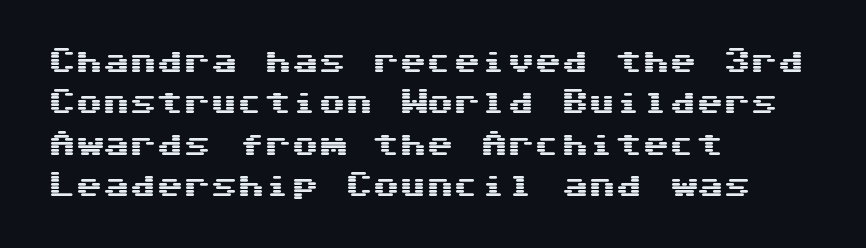
{"italic": "no", "underline": "no", "align": "left", "line_spacing": "normal", "line_spacing_ratio": 1.53, "letter_spacing": "normal", "letter_spacing_em": 0.0, "glyph_px": 27}
